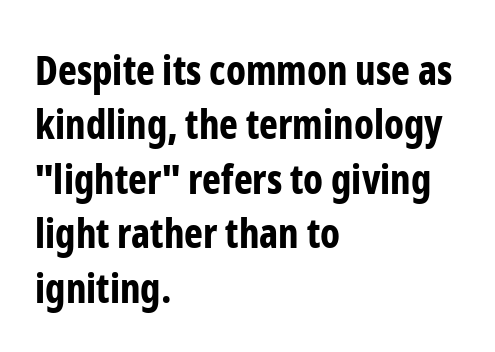
Q: Is the text bold? A: Yes.
Q: Is the text italic (slanted)? A: No, it is upright.
Q: Is the typeface a serif or a sans-serif typeface? A: Sans-serif.
Q: Is the text underlined? A: No.
Q: How is the paragraph aligned? A: Left-aligned.
Q: Is the spacing between letters normal or unusually wide? A: Normal.
Q: Is the spacing between lines tight, normal or loose? A: Normal.
Q: Width (condensed, normal, or wide)? A: Condensed.
Q: Stroke contrast? A: Low.
Q: x-height? A: Medium.
Q: Monospaced? A: No.
